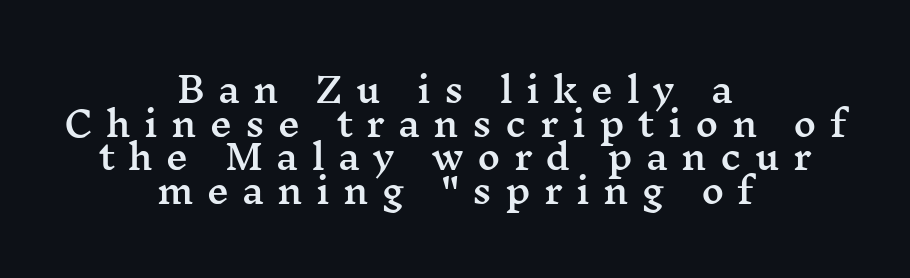
The image shows 35 px wide serif type, upright; set centered, tight line spacing (0.96x), unusually wide letter spacing (+0.38 em), not underlined; medium stroke contrast and a medium x-height.
